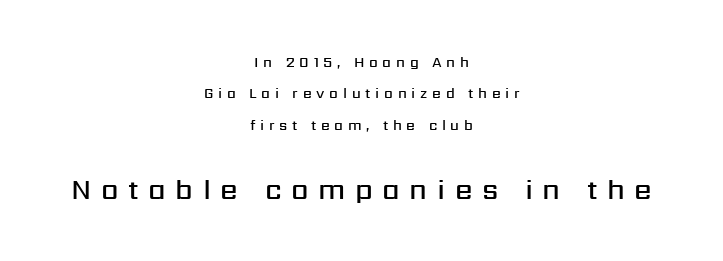
Q: Is the text bold? A: Semi-bold.
Q: Is the text italic (slanted)? A: No, it is upright.
Q: Is the typeface a serif or a sans-serif typeface? A: Sans-serif.
Q: Is the text underlined? A: No.
Q: How is the paragraph aligned? A: Centered.
Q: Is the spacing between letters normal or unusually wide? A: Unusually wide.
Q: Is the spacing between lines tight, normal or loose? A: Loose.
Q: Which block of text is set in a larger size, the first (top) or the second (bottom)? A: The second (bottom) one.
Q: Width (condensed, normal, or wide)? A: Normal.
Q: Stroke contrast? A: Medium.
Q: x-height? A: Medium.
Q: Monospaced? A: No.
